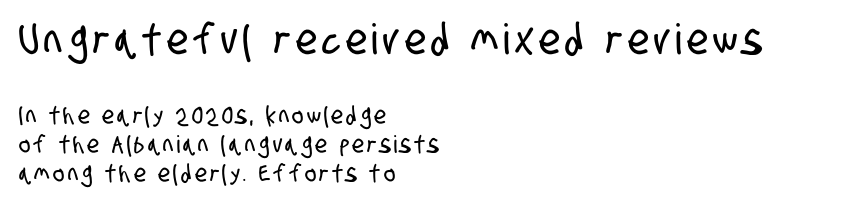
Q: Is the typeface a serif or a sans-serif typeface? A: Sans-serif.
Q: Is the text underlined? A: No.
Q: How is the paragraph aligned? A: Left-aligned.
Q: Which block of text is set in a larger size, the first (top) or the second (bottom)? A: The first (top) one.
Q: Width (condensed, normal, or wide)? A: Condensed.
Q: Stroke contrast? A: Low.
Q: x-height? A: Large.
Q: Monospaced? A: No.
